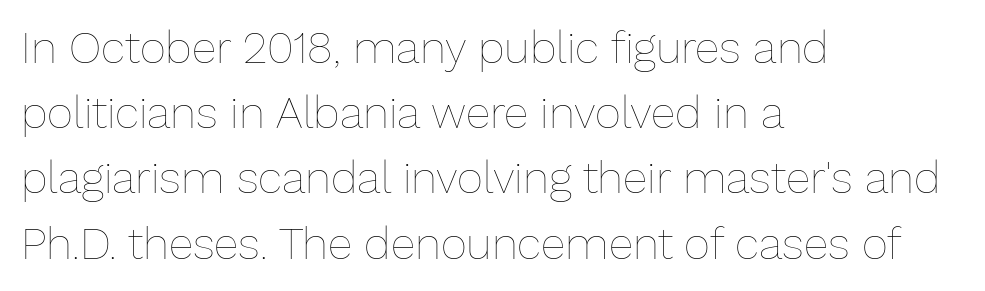
{"italic": "no", "bold": "no", "weight": "thin", "width": "normal", "stroke_contrast": "low", "x_height": "medium", "monospaced": "no", "underline": "no", "align": "left", "line_spacing": "normal", "line_spacing_ratio": 1.45, "letter_spacing": "normal", "letter_spacing_em": 0.0, "glyph_px": 45}
